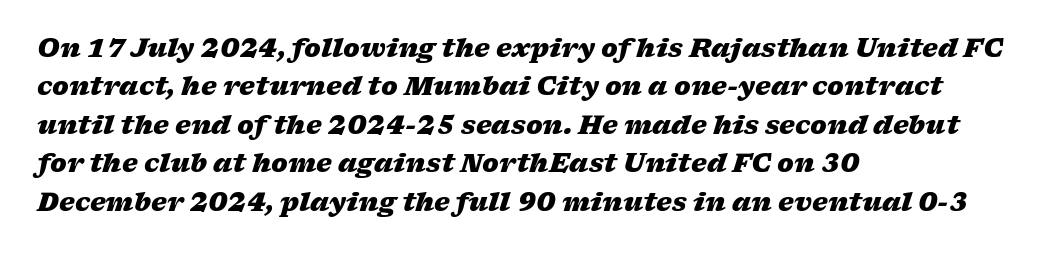
{"italic": "yes", "lean": "right", "slant_degrees": 17, "bold": "yes", "underline": "no", "align": "left", "line_spacing": "normal", "line_spacing_ratio": 1.54, "letter_spacing": "normal", "letter_spacing_em": 0.0, "glyph_px": 25}
